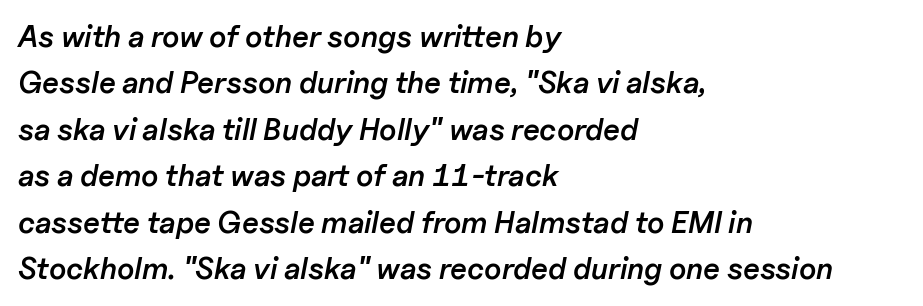
{"italic": "yes", "lean": "right", "slant_degrees": 11, "bold": "semi", "weight": "semibold", "width": "normal", "stroke_contrast": "low", "x_height": "medium", "monospaced": "no", "underline": "no", "align": "left", "line_spacing": "normal", "line_spacing_ratio": 1.55, "letter_spacing": "normal", "letter_spacing_em": 0.0, "glyph_px": 30}
